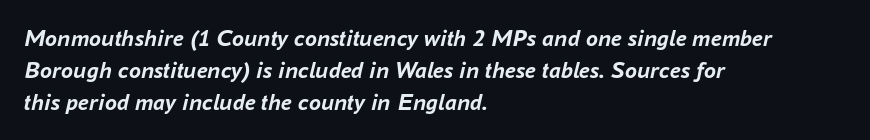
The image shows 24 px bold type, italic (leaning right); set left-aligned, normal line spacing (1.33x), normal letter spacing, not underlined.
